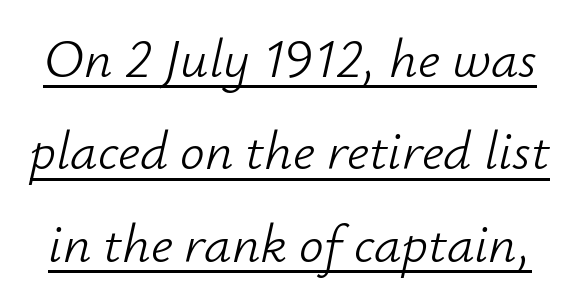
Yep, that's italic — everything's leaning. On a weight scale, this lands at 450 or below. You could not count columns in this text — the font is proportionally spaced. Regarding leading, the lines here are spaced in the standard way. Letter spacing: default. A typographer would call this underscored text.
